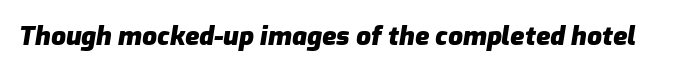
Q: Is the text bold? A: Yes.
Q: Is the text italic (slanted)? A: Yes, it leans right by about 9 degrees.
Q: Is the text underlined? A: No.
Q: Is the spacing between letters normal or unusually wide? A: Normal.
